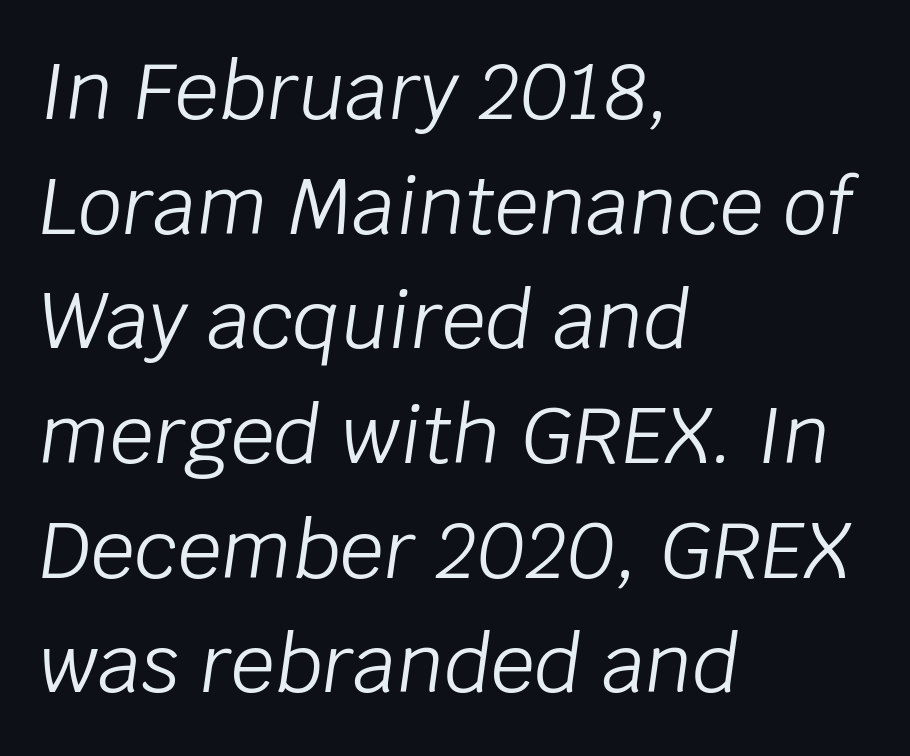
{"italic": "yes", "lean": "right", "slant_degrees": 8, "bold": "no", "weight": "light", "width": "normal", "stroke_contrast": "low", "x_height": "large", "monospaced": "no", "underline": "no", "align": "left", "line_spacing": "normal", "line_spacing_ratio": 1.47, "letter_spacing": "normal", "letter_spacing_em": 0.0, "glyph_px": 78}
